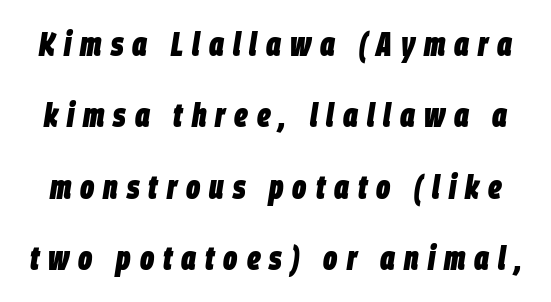
{"italic": "yes", "lean": "right", "slant_degrees": 9, "bold": "yes", "weight": "heavy", "width": "condensed", "stroke_contrast": "low", "x_height": "large", "monospaced": "no", "underline": "no", "line_spacing": "loose", "line_spacing_ratio": 2.16, "letter_spacing": "wide", "letter_spacing_em": 0.27, "glyph_px": 33}
